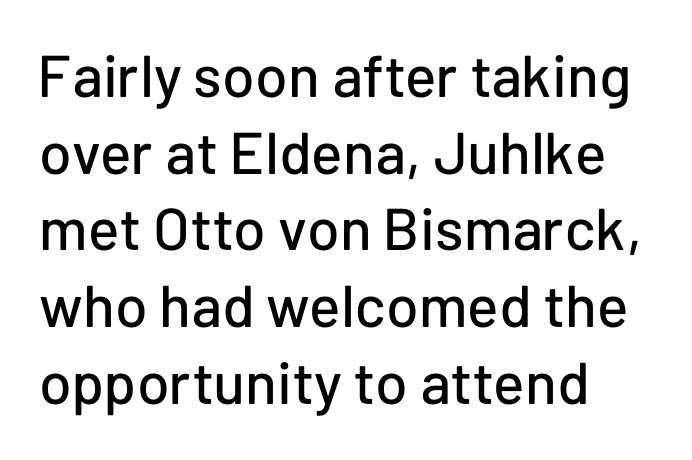
The image shows 59 px sans-serif type, upright; set left-aligned, normal line spacing (1.3x), normal letter spacing, not underlined; low stroke contrast and a medium x-height.
